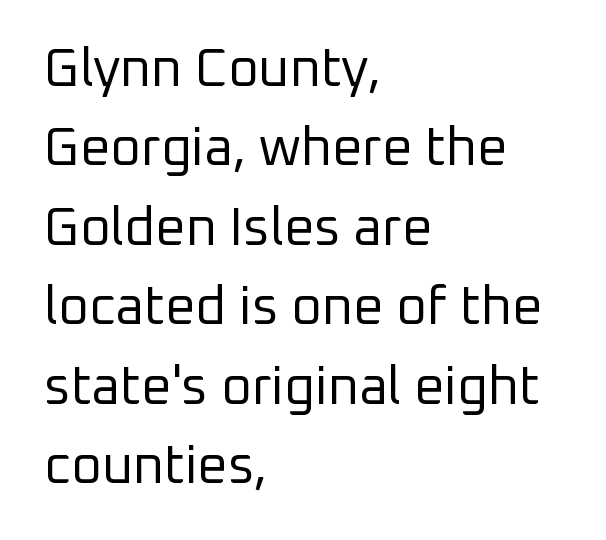
Does extra space separate the letters? No, they use regular spacing. Casual observation: everything's shoved over to the left. The rendering uses a moderate line-height, typical for paragraphs. Letterform terminals end flat and unadorned throughout the passage.
